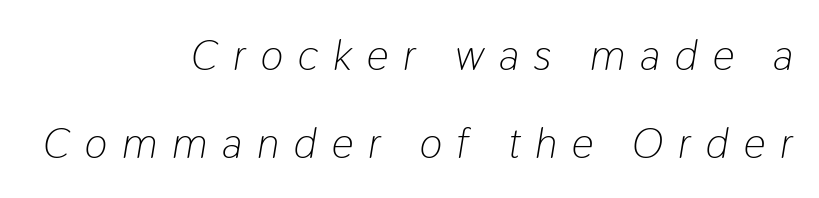
Observe the lean: these are italic letterforms. Short note: letters widely spaced. Check the space under the baseline: it is left empty. The line-height multiplier appears high, well above default. On a weight scale, this lands at 450 or below.
